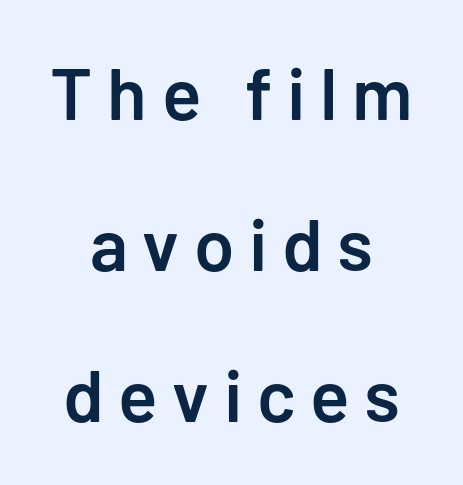
Every row of glyphs is offset so its center matches the block's center. Typographic density is moderately raised because the face is semibold. Plain, unruled lines of type. The typeface chosen for these lines omits serifs.
